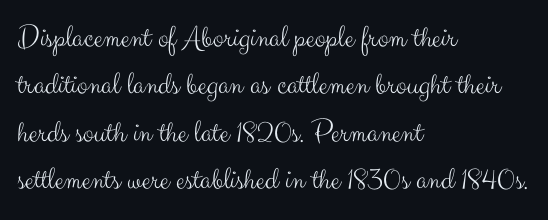
{"serif": "no", "bold": "no", "weight": "light", "width": "normal", "stroke_contrast": "medium", "x_height": "small", "monospaced": "no", "underline": "no", "align": "left", "line_spacing": "normal", "line_spacing_ratio": 1.48, "letter_spacing": "normal", "letter_spacing_em": 0.0, "glyph_px": 32}
